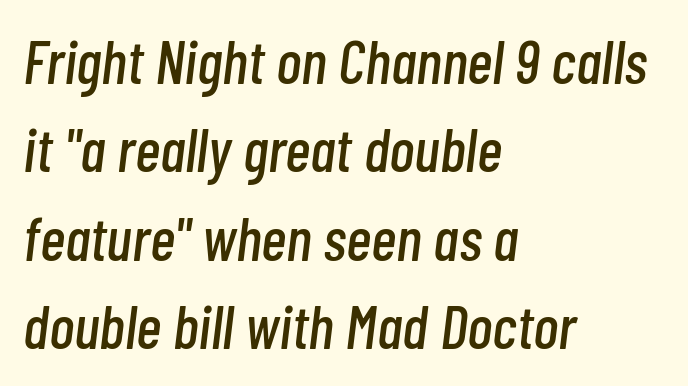
{"italic": "yes", "lean": "right", "slant_degrees": 7, "width": "condensed", "stroke_contrast": "low", "x_height": "medium", "monospaced": "no", "underline": "no", "align": "left", "line_spacing": "normal", "line_spacing_ratio": 1.45, "letter_spacing": "normal", "letter_spacing_em": 0.0, "glyph_px": 61}
